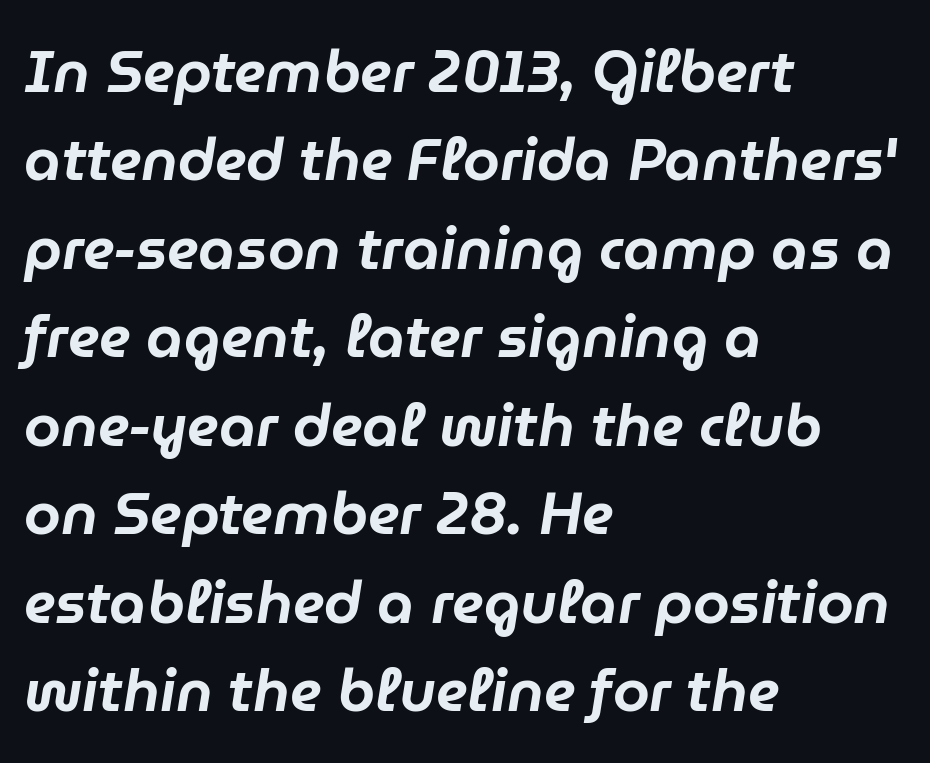
{"italic": "yes", "lean": "right", "slant_degrees": 9, "width": "normal", "stroke_contrast": "low", "x_height": "medium", "monospaced": "no", "underline": "no", "align": "left", "line_spacing": "normal", "line_spacing_ratio": 1.5, "letter_spacing": "normal", "letter_spacing_em": 0.0, "glyph_px": 59}
